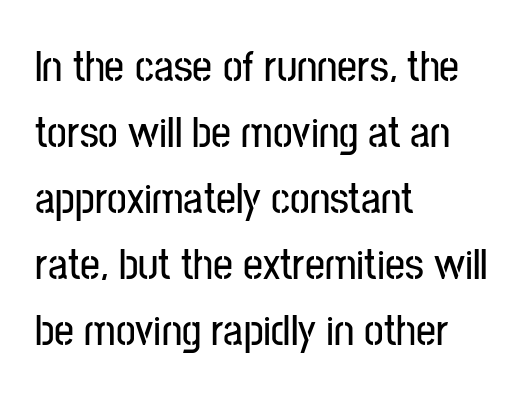
The image shows 44 px condensed sans-serif type, upright; set left-aligned, normal line spacing (1.5x), normal letter spacing, not underlined; low stroke contrast and a medium x-height.
